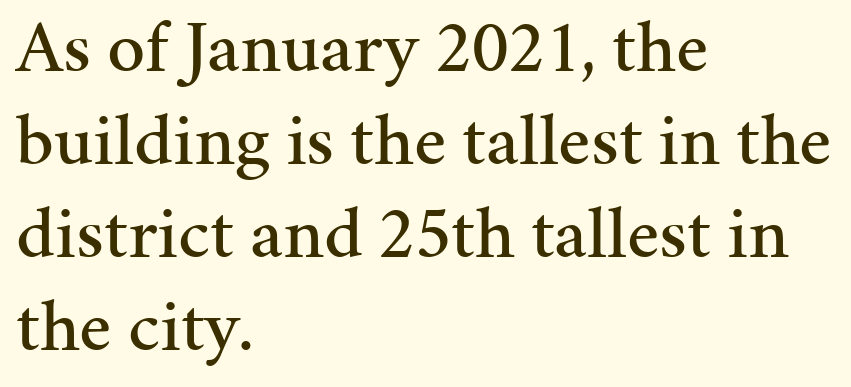
Q: Is the text italic (slanted)? A: No, it is upright.
Q: Is the typeface a serif or a sans-serif typeface? A: Serif.
Q: Is the text underlined? A: No.
Q: How is the paragraph aligned? A: Left-aligned.
Q: Is the spacing between letters normal or unusually wide? A: Normal.
Q: Width (condensed, normal, or wide)? A: Normal.
Q: Stroke contrast? A: Medium.
Q: x-height? A: Medium.
Q: Monospaced? A: No.
